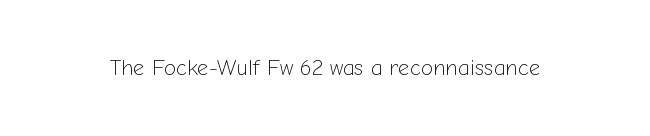
Q: Is the text bold? A: No.
Q: Is the text italic (slanted)? A: No, it is upright.
Q: Is the text underlined? A: No.
Q: Is the spacing between letters normal or unusually wide? A: Normal.
